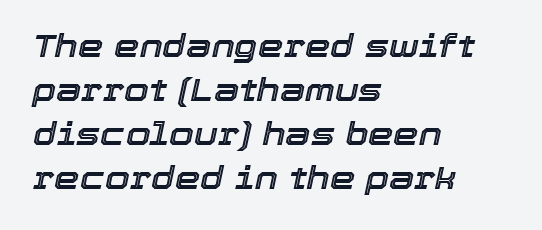
{"italic": "yes", "lean": "right", "slant_degrees": 12, "width": "normal", "x_height": "medium", "monospaced": "no", "underline": "no", "align": "left", "line_spacing": "normal", "line_spacing_ratio": 1.38, "letter_spacing": "normal", "letter_spacing_em": 0.0, "glyph_px": 32}
